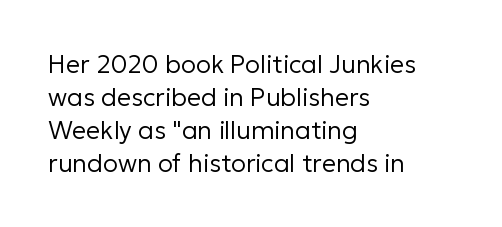
{"italic": "no", "bold": "no", "underline": "no", "align": "left", "line_spacing": "normal", "line_spacing_ratio": 1.32, "letter_spacing": "normal", "letter_spacing_em": 0.0, "glyph_px": 25}
